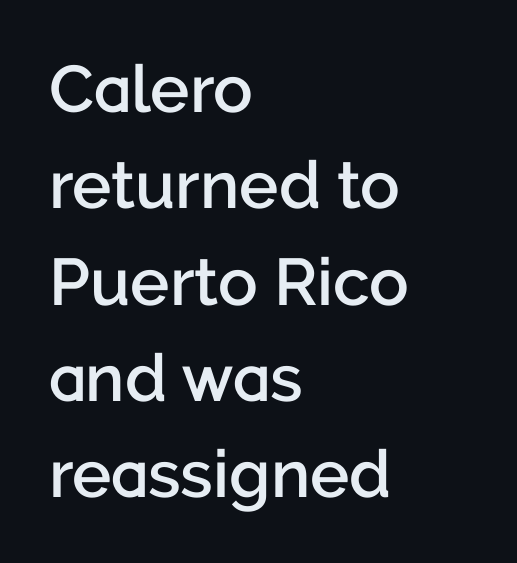
Q: Is the text bold? A: Semi-bold.
Q: Is the text italic (slanted)? A: No, it is upright.
Q: Is the typeface a serif or a sans-serif typeface? A: Sans-serif.
Q: Is the text underlined? A: No.
Q: How is the paragraph aligned? A: Left-aligned.
Q: Is the spacing between letters normal or unusually wide? A: Normal.
Q: Is the spacing between lines tight, normal or loose? A: Normal.
Q: Width (condensed, normal, or wide)? A: Normal.
Q: Stroke contrast? A: Low.
Q: x-height? A: Medium.
Q: Monospaced? A: No.
